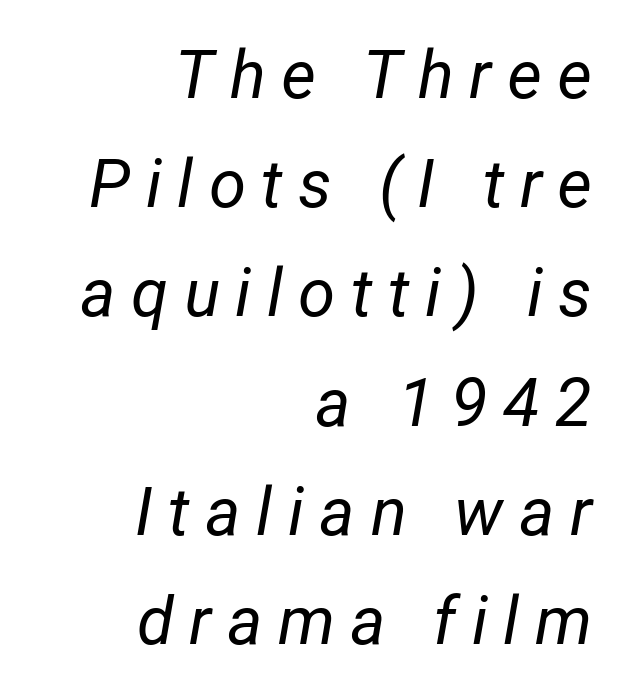
Q: Is the text bold? A: No.
Q: Is the text italic (slanted)? A: Yes, it leans right by about 12 degrees.
Q: Is the text underlined? A: No.
Q: How is the paragraph aligned? A: Right-aligned.
Q: Is the spacing between letters normal or unusually wide? A: Unusually wide.
Q: Is the spacing between lines tight, normal or loose? A: Normal.
Q: Width (condensed, normal, or wide)? A: Normal.
Q: Stroke contrast? A: Low.
Q: x-height? A: Medium.
Q: Monospaced? A: No.
